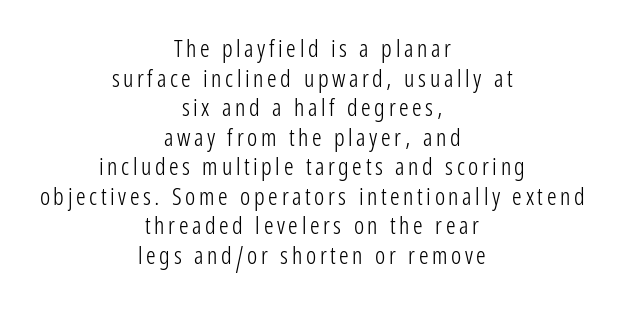
The type sits square on the baseline with zero lean. No word sits above an underline. Leftover space on each line is divided equally before and after the words. No letter is thick-stroked: the sample isn't bold.
